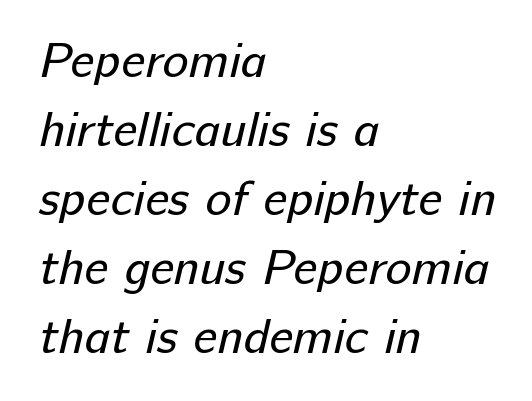
Q: Is the text bold? A: No.
Q: Is the typeface a serif or a sans-serif typeface? A: Sans-serif.
Q: Is the text underlined? A: No.
Q: How is the paragraph aligned? A: Left-aligned.
Q: Is the spacing between letters normal or unusually wide? A: Normal.
Q: Is the spacing between lines tight, normal or loose? A: Normal.
Q: Width (condensed, normal, or wide)? A: Normal.
Q: Stroke contrast? A: Low.
Q: x-height? A: Medium.
Q: Monospaced? A: No.
